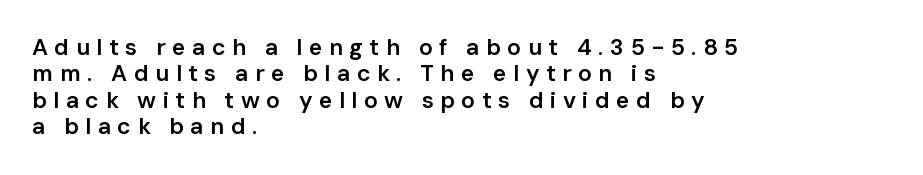
The image shows 23 px text type, upright; set left-aligned, tight line spacing (1.15x), unusually wide letter spacing (+0.28 em), not underlined.
